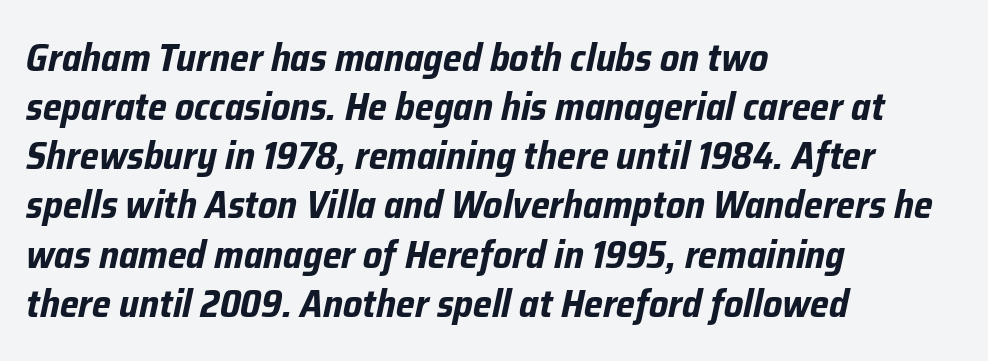
Q: Is the text bold? A: Yes.
Q: Is the text italic (slanted)? A: Yes, it leans right by about 12 degrees.
Q: Is the text underlined? A: No.
Q: How is the paragraph aligned? A: Left-aligned.
Q: Is the spacing between letters normal or unusually wide? A: Normal.
Q: Is the spacing between lines tight, normal or loose? A: Normal.
Q: Width (condensed, normal, or wide)? A: Condensed.
Q: Stroke contrast? A: Low.
Q: x-height? A: Medium.
Q: Monospaced? A: No.
